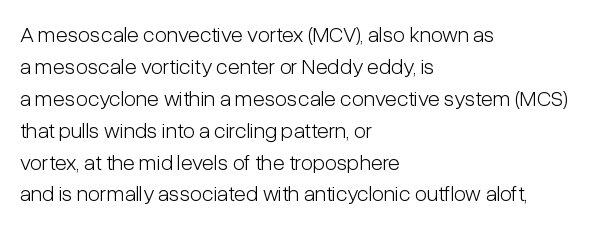
Q: Is the text bold? A: No.
Q: Is the text italic (slanted)? A: No, it is upright.
Q: Is the text underlined? A: No.
Q: How is the paragraph aligned? A: Left-aligned.
Q: Is the spacing between letters normal or unusually wide? A: Normal.
Q: Is the spacing between lines tight, normal or loose? A: Normal.
